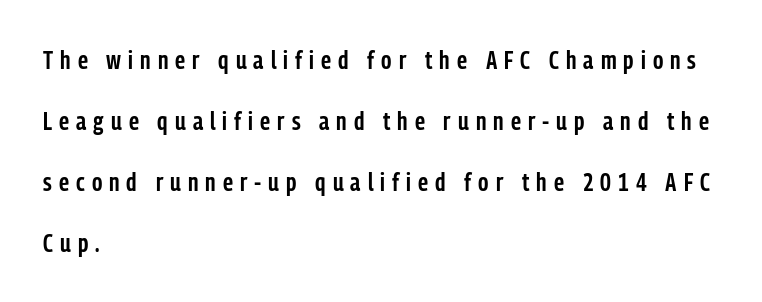
The image shows 26 px text type, upright; set left-aligned, loose line spacing (2.35x), unusually wide letter spacing (+0.27 em), not underlined.
